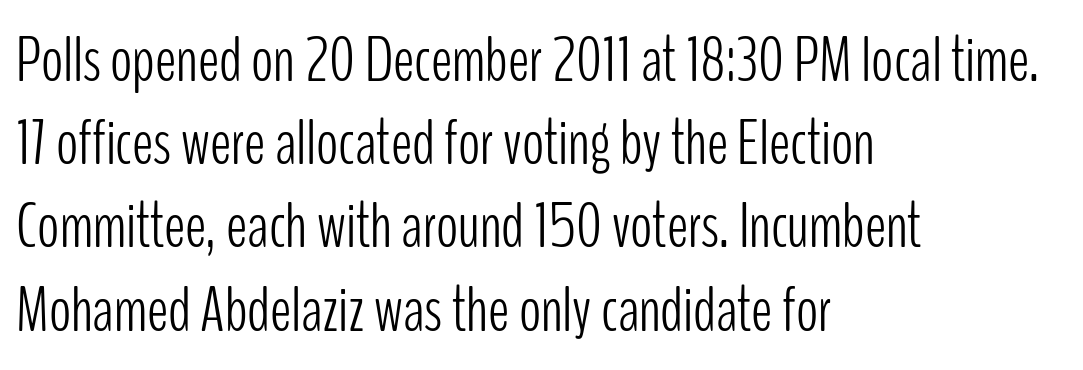
{"serif": "no", "italic": "no", "bold": "no", "weight": "light", "width": "condensed", "stroke_contrast": "low", "x_height": "medium", "monospaced": "no", "underline": "no", "align": "left", "line_spacing": "normal", "line_spacing_ratio": 1.28, "letter_spacing": "normal", "letter_spacing_em": 0.0, "glyph_px": 65}
